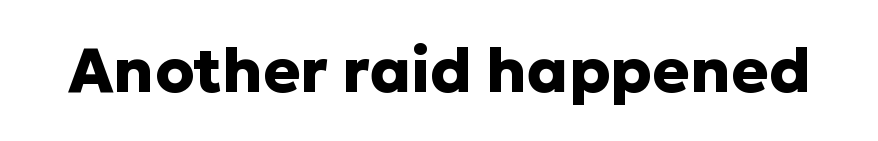
Q: Is the text bold? A: Yes.
Q: Is the text italic (slanted)? A: No, it is upright.
Q: Is the typeface a serif or a sans-serif typeface? A: Sans-serif.
Q: Is the text underlined? A: No.
Q: Is the spacing between letters normal or unusually wide? A: Normal.
Q: Width (condensed, normal, or wide)? A: Normal.
Q: Stroke contrast? A: Low.
Q: x-height? A: Medium.
Q: Monospaced? A: No.
